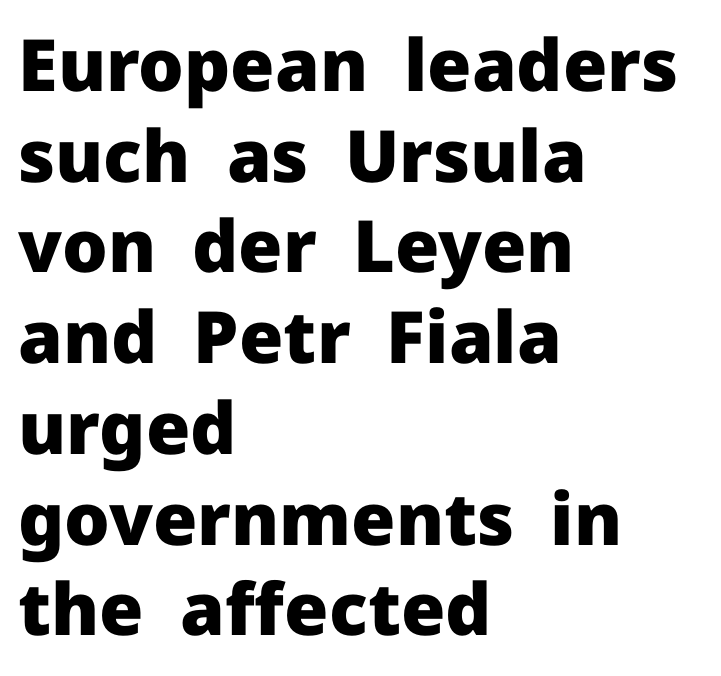
A dark, heavy texture on the line: the type is bold. The passage shown stacks its lines at a standard gap. Each letter's strokes conclude bluntly, with no projecting serifs. Horizontal alignment here is leftward, the default for most running prose. Caption: standard tracking, unaltered.
